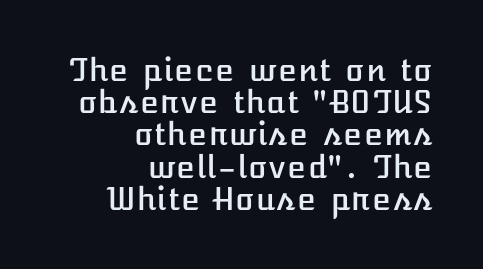
Italic: no, the glyphs are upright roman. Which margin do the lines hug? The right one — the left edge is uneven. Nobody drew a line under any word here. The horizontal fit of the characters is conventional and even. Interline gaps are noticeably narrow in this sample.
